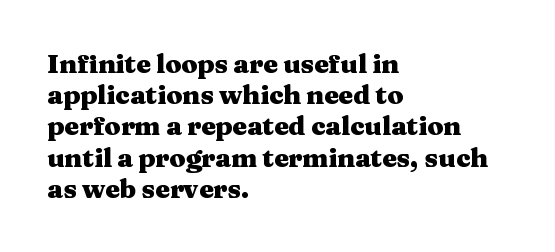
The image shows 26 px bold type, upright; set left-aligned, line spacing 1.2x, normal letter spacing, not underlined.
